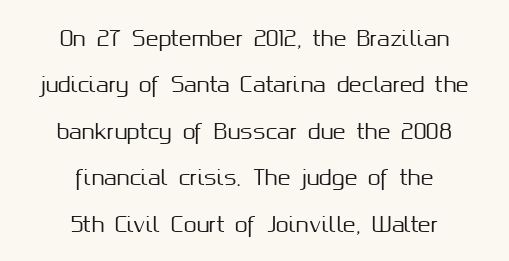
Widely set lines give the paragraph a tall, airy silhouette. Italic? Not at all — the glyphs are vertical. These lines are centered, leaving both edges ragged. What stands out about the letter spacing? Nothing — it is the standard amount.
